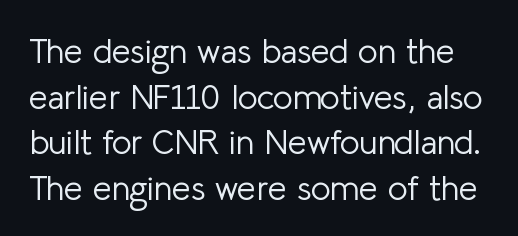
The line texture is even and compact thanks to regular tracking. Letterform terminals end flat and unadorned throughout the passage. Interline gaps are of average width in this sample. Each row of text sits above clean, open space. Think of a printed novel: that variable character pitch is what you see here. This is not heavy type; no bold has been used.
